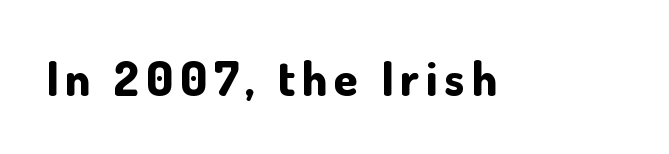
Q: Is the text bold? A: Yes.
Q: Is the text italic (slanted)? A: No, it is upright.
Q: Is the typeface a serif or a sans-serif typeface? A: Sans-serif.
Q: Is the text underlined? A: No.
Q: Width (condensed, normal, or wide)? A: Normal.
Q: Stroke contrast? A: Low.
Q: x-height? A: Small.
Q: Monospaced? A: No.
